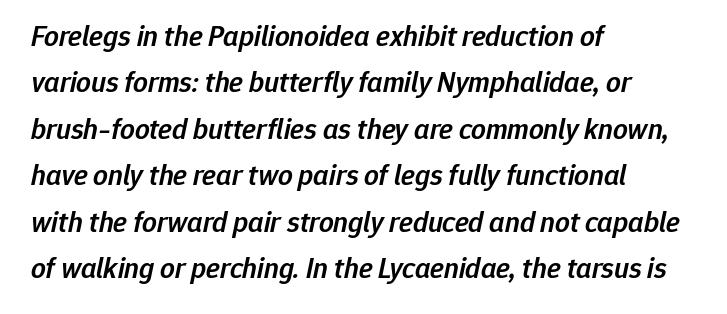
Q: Is the text bold? A: Semi-bold.
Q: Is the text italic (slanted)? A: Yes, it leans right by about 12 degrees.
Q: Is the text underlined? A: No.
Q: How is the paragraph aligned? A: Left-aligned.
Q: Is the spacing between letters normal or unusually wide? A: Normal.
Q: Is the spacing between lines tight, normal or loose? A: Normal.
Q: Width (condensed, normal, or wide)? A: Normal.
Q: Stroke contrast? A: Low.
Q: x-height? A: Medium.
Q: Monospaced? A: No.
